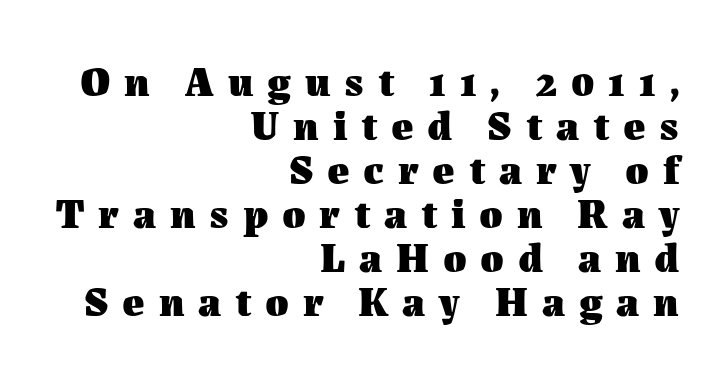
The passage shown has open, widely tracked lettering throughout. The foot of each line stays bare and open. Each line ends at the same right margin while the left side varies. Students, this is bold: see how much ink each stroke carries. These lines huddle together more closely than default settings would place them.
